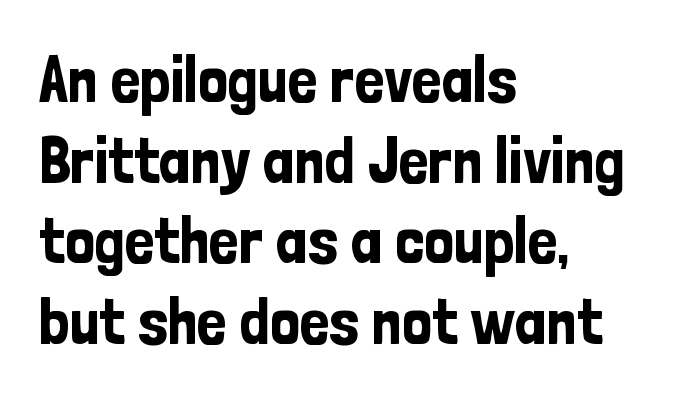
Q: Is the text italic (slanted)? A: No, it is upright.
Q: Is the typeface a serif or a sans-serif typeface? A: Sans-serif.
Q: Is the text underlined? A: No.
Q: How is the paragraph aligned? A: Left-aligned.
Q: Is the spacing between letters normal or unusually wide? A: Normal.
Q: Width (condensed, normal, or wide)? A: Condensed.
Q: Stroke contrast? A: Low.
Q: x-height? A: Medium.
Q: Monospaced? A: No.
